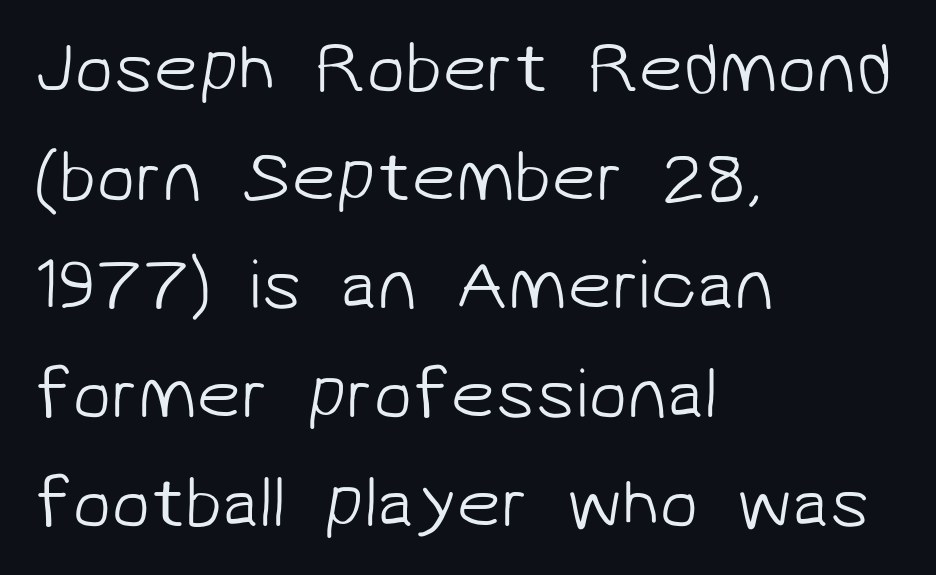
Q: Is the text bold? A: No.
Q: Is the typeface a serif or a sans-serif typeface? A: Sans-serif.
Q: Is the text underlined? A: No.
Q: How is the paragraph aligned? A: Left-aligned.
Q: Is the spacing between letters normal or unusually wide? A: Normal.
Q: Is the spacing between lines tight, normal or loose? A: Normal.
Q: Width (condensed, normal, or wide)? A: Normal.
Q: Stroke contrast? A: Low.
Q: x-height? A: Medium.
Q: Monospaced? A: No.
